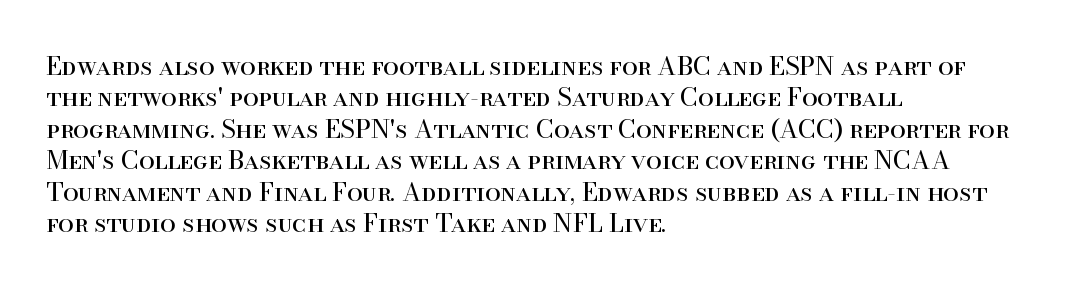
Q: Is the text bold? A: No.
Q: Is the text italic (slanted)? A: No, it is upright.
Q: Is the text underlined? A: No.
Q: How is the paragraph aligned? A: Left-aligned.
Q: Is the spacing between letters normal or unusually wide? A: Normal.
Q: Is the spacing between lines tight, normal or loose? A: Normal.
